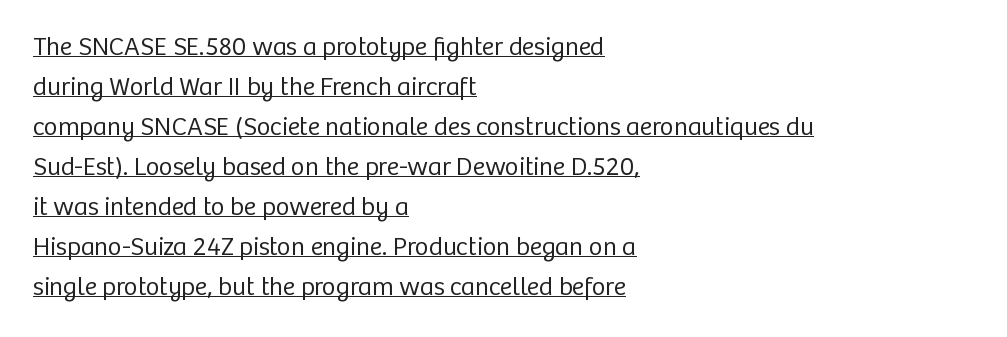
Left-aligned paragraph, ragged on the right. Beneath each row of characters lies a ruled line. In terms of letterspacing, this is plain default setting. Quick note: not italic, upright. Bold? No — there's no thickening of the strokes.
